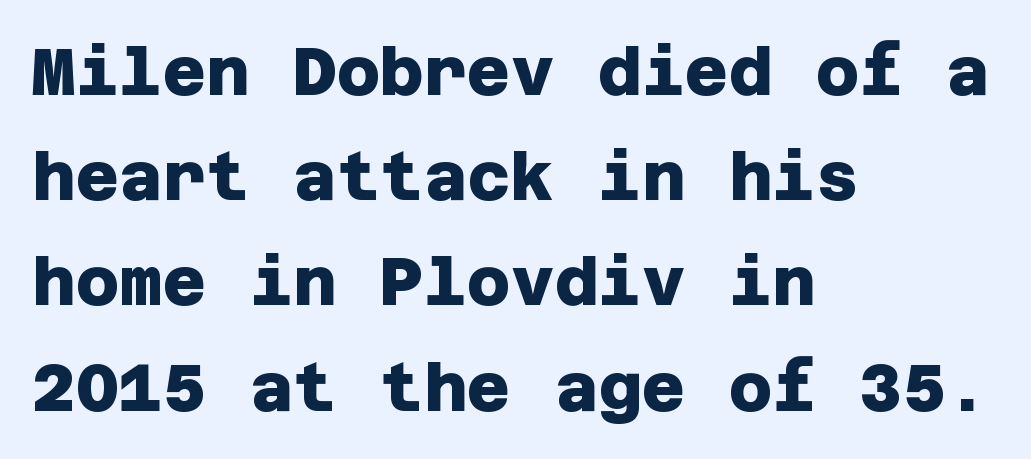
The image shows 67 px heavy sans-serif type; set left-aligned, normal line spacing (1.57x), normal letter spacing, not underlined; low stroke contrast and a large x-height.
